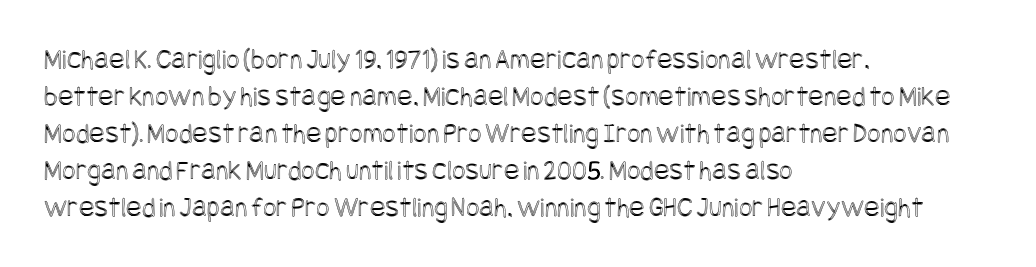
{"italic": "no", "width": "condensed", "x_height": "large", "underline": "no", "align": "left", "line_spacing": "normal", "line_spacing_ratio": 1.28, "letter_spacing": "normal", "letter_spacing_em": 0.0, "glyph_px": 29}
